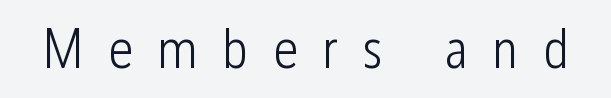
{"serif": "no", "italic": "no", "bold": "no", "weight": "light", "width": "condensed", "stroke_contrast": "low", "x_height": "medium", "monospaced": "no", "underline": "no", "letter_spacing": "wide", "letter_spacing_em": 0.43, "glyph_px": 56}
